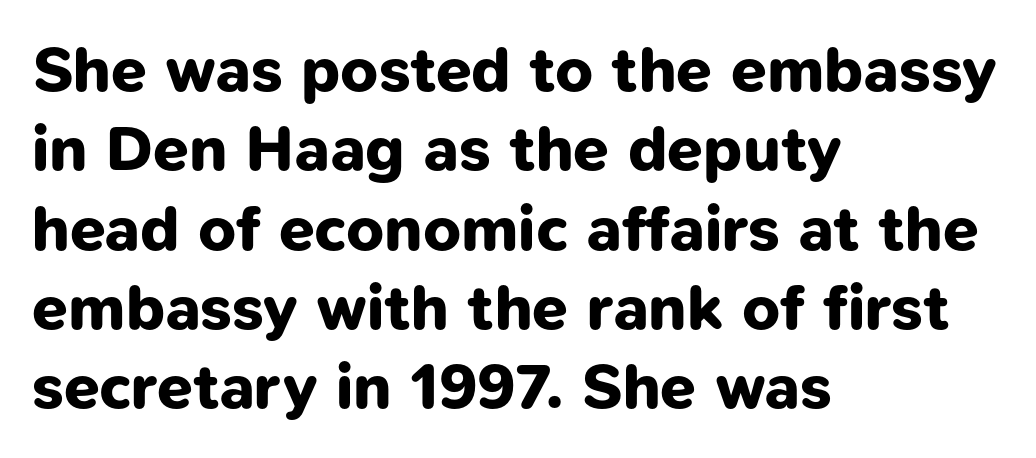
Q: Is the text bold? A: Yes.
Q: Is the typeface a serif or a sans-serif typeface? A: Sans-serif.
Q: Is the text underlined? A: No.
Q: How is the paragraph aligned? A: Left-aligned.
Q: Is the spacing between letters normal or unusually wide? A: Normal.
Q: Width (condensed, normal, or wide)? A: Normal.
Q: Stroke contrast? A: Low.
Q: x-height? A: Medium.
Q: Monospaced? A: No.
